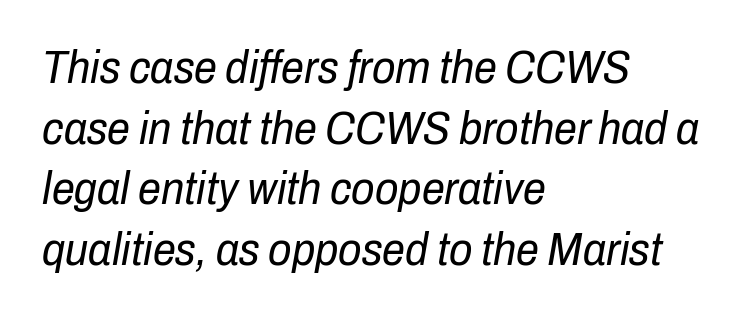
The image shows 46 px regular-weight, condensed type, italic (leaning right); set left-aligned, normal line spacing (1.32x), normal letter spacing, not underlined; low stroke contrast and a medium x-height.
